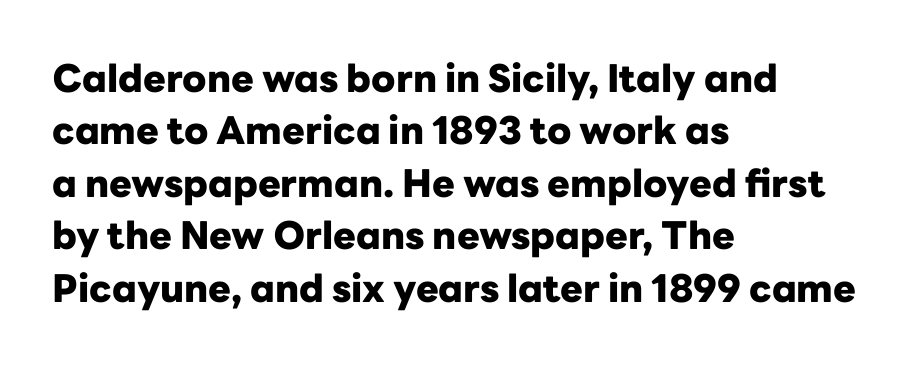
Q: Is the text bold? A: Yes.
Q: Is the text italic (slanted)? A: No, it is upright.
Q: Is the typeface a serif or a sans-serif typeface? A: Sans-serif.
Q: Is the text underlined? A: No.
Q: How is the paragraph aligned? A: Left-aligned.
Q: Is the spacing between letters normal or unusually wide? A: Normal.
Q: Is the spacing between lines tight, normal or loose? A: Normal.
Q: Width (condensed, normal, or wide)? A: Normal.
Q: Stroke contrast? A: Low.
Q: x-height? A: Medium.
Q: Monospaced? A: No.
